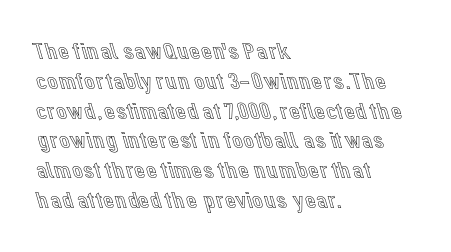
{"underline": "no", "align": "left", "line_spacing_ratio": 1.24, "letter_spacing": "normal", "letter_spacing_em": 0.0, "glyph_px": 24}
